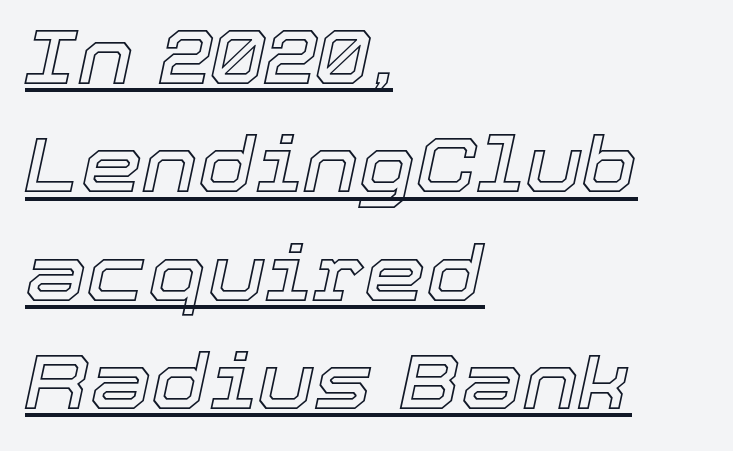
{"italic": "yes", "lean": "right", "slant_degrees": 12, "width": "normal", "x_height": "medium", "monospaced": "no", "underline": "yes", "align": "left", "line_spacing": "normal", "line_spacing_ratio": 1.39, "letter_spacing": "normal", "letter_spacing_em": 0.0, "glyph_px": 78}
